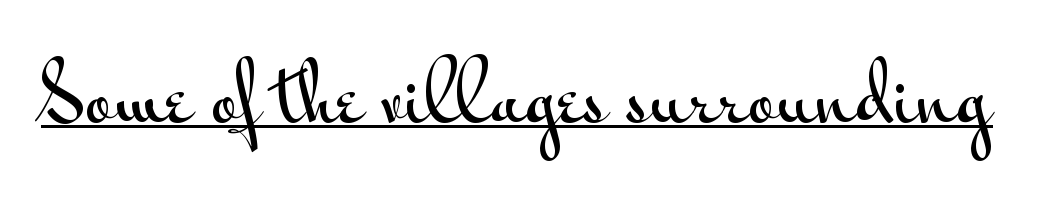
Students, note that the glyphs here touch the page at normal intervals. Varying glyph widths throughout — classic text-font behaviour. The lettering is marked with a stroke running underneath it.
